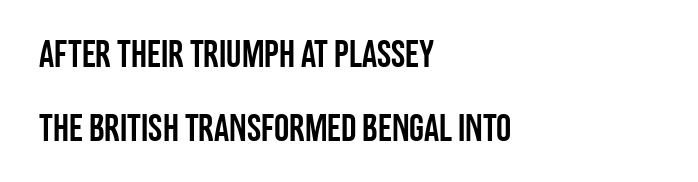
Q: Is the text italic (slanted)? A: No, it is upright.
Q: Is the typeface a serif or a sans-serif typeface? A: Sans-serif.
Q: Is the text underlined? A: No.
Q: How is the paragraph aligned? A: Left-aligned.
Q: Is the spacing between letters normal or unusually wide? A: Normal.
Q: Is the spacing between lines tight, normal or loose? A: Loose.
Q: Width (condensed, normal, or wide)? A: Condensed.
Q: Stroke contrast? A: Low.
Q: x-height? A: Large.
Q: Monospaced? A: No.
